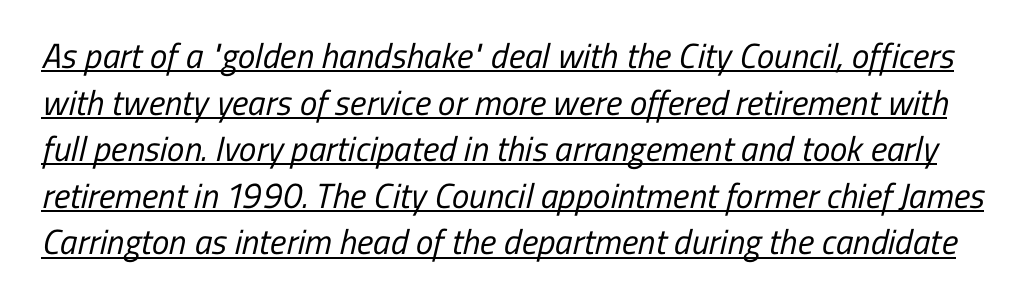
These lines are rendered in a variable-pitch font. Weight: regular or lighter. Caption: lettering with a line underneath. The rendering keeps characters at their native spacing. Notice how descenders clear the ascenders below comfortably — that's standard leading. Is this a sans? Yes — the strokes have no serifs.
